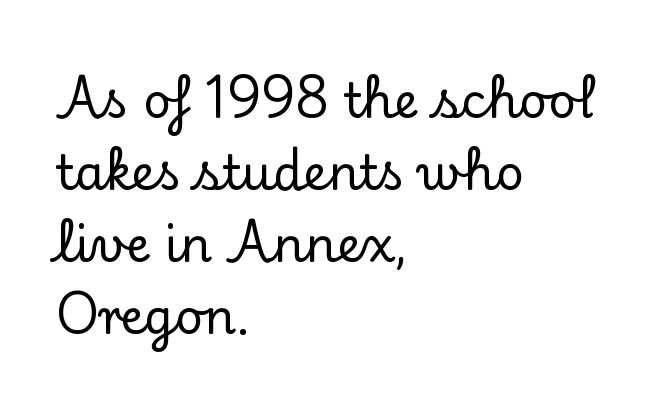
Q: Is the text italic (slanted)? A: No, it is upright.
Q: Is the typeface a serif or a sans-serif typeface? A: Serif.
Q: Is the text underlined? A: No.
Q: How is the paragraph aligned? A: Left-aligned.
Q: Is the spacing between letters normal or unusually wide? A: Normal.
Q: Is the spacing between lines tight, normal or loose? A: Normal.
Q: Width (condensed, normal, or wide)? A: Normal.
Q: Stroke contrast? A: Low.
Q: x-height? A: Small.
Q: Monospaced? A: No.
